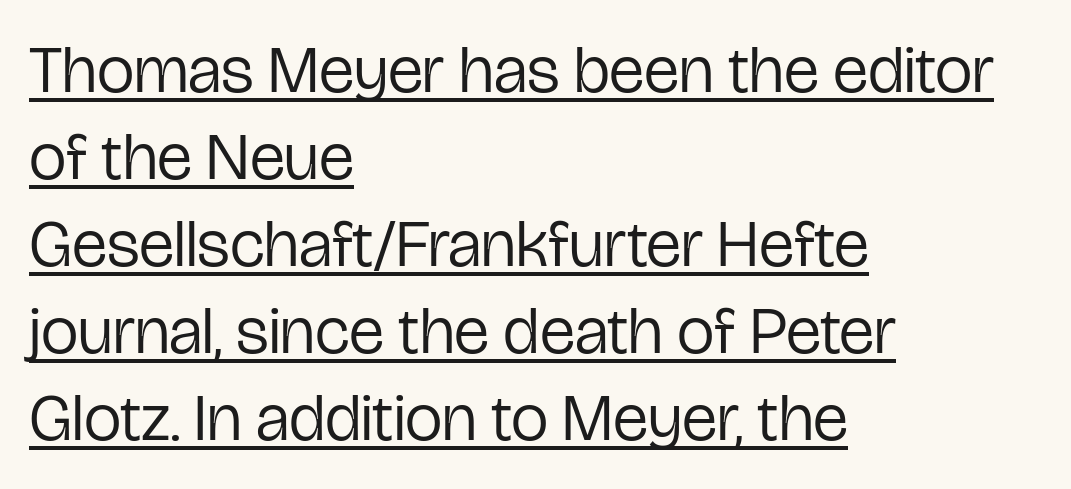
Underlined type. Typographically, this falls in the sans-serif category. A typesetter would call this zero additional tracking. This sample uses an upright cut, with every glyph sitting square on the baseline. Leftover space on each line is placed entirely after the last word. Students, observe: this is what conventionally led text looks like.
